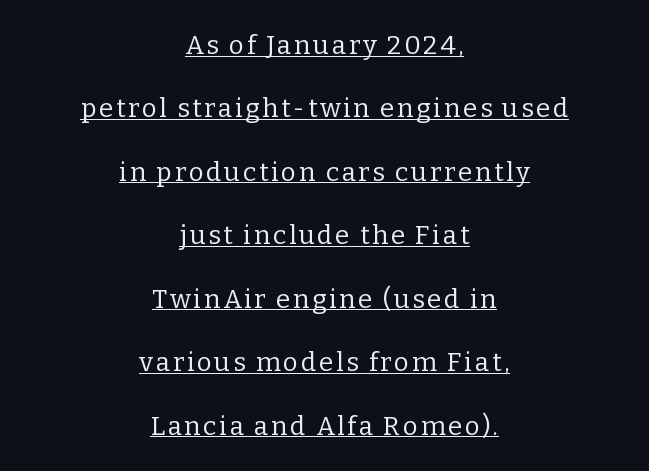
Q: Is the text bold? A: No.
Q: Is the text italic (slanted)? A: No, it is upright.
Q: Is the text underlined? A: Yes.
Q: How is the paragraph aligned? A: Centered.
Q: Is the spacing between lines tight, normal or loose? A: Loose.
